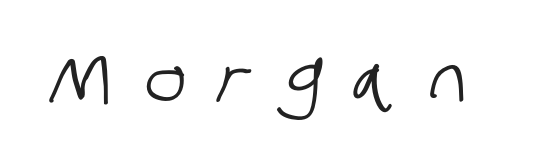
The image shows 68 px condensed sans-serif type; set unusually wide letter spacing (+0.47 em), not underlined; low stroke contrast and a large x-height.
